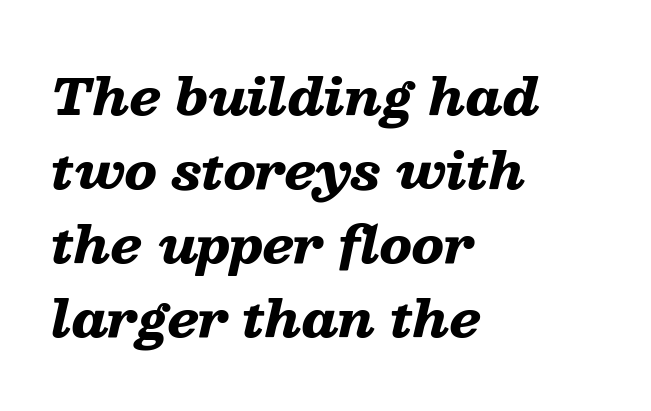
Q: Is the text bold? A: Yes.
Q: Is the text italic (slanted)? A: Yes, it leans right by about 13 degrees.
Q: Is the text underlined? A: No.
Q: How is the paragraph aligned? A: Left-aligned.
Q: Is the spacing between letters normal or unusually wide? A: Normal.
Q: Is the spacing between lines tight, normal or loose? A: Normal.
Q: Width (condensed, normal, or wide)? A: Wide.
Q: Stroke contrast? A: Low.
Q: x-height? A: Medium.
Q: Monospaced? A: No.
